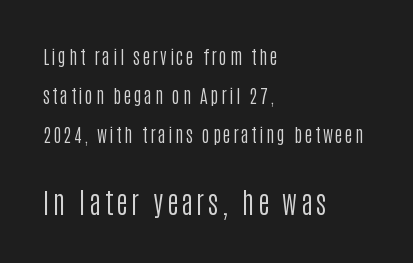
{"serif": "no", "italic": "no", "bold": "no", "weight": "regular", "width": "condensed", "stroke_contrast": "low", "x_height": "large", "monospaced": "no", "underline": "no", "align": "left", "line_spacing": "loose", "line_spacing_ratio": 2.05, "larger_block": "second", "size_ratio": 1.47, "glyph_px": 28}
